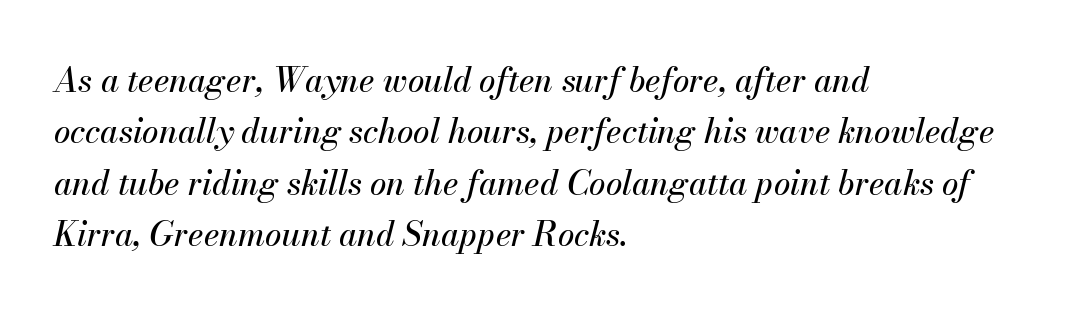
Q: Is the text italic (slanted)? A: Yes, it leans right by about 13 degrees.
Q: Is the text underlined? A: No.
Q: How is the paragraph aligned? A: Left-aligned.
Q: Is the spacing between letters normal or unusually wide? A: Normal.
Q: Is the spacing between lines tight, normal or loose? A: Normal.
Q: Width (condensed, normal, or wide)? A: Normal.
Q: Stroke contrast? A: Medium.
Q: x-height? A: Small.
Q: Monospaced? A: No.
